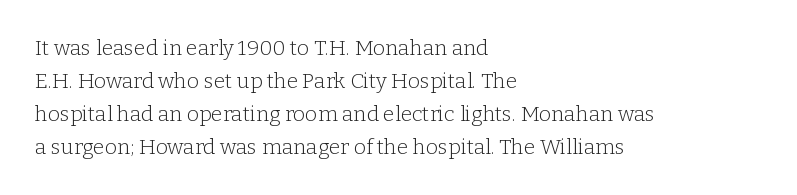
No italicization has been applied; the sample stays upright. This rendering features lettering with no underline. Summary of weight: not heavy and not bold. The typesetter chose a ragged-right arrangement here. The vertical gap from one line to the next is medium.
